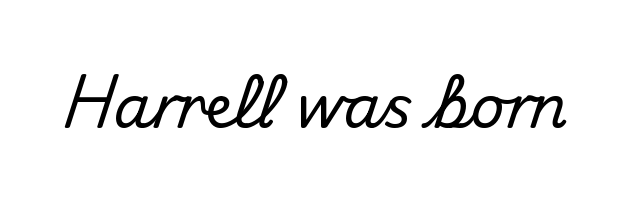
Q: Is the text italic (slanted)? A: Yes.
Q: Is the typeface a serif or a sans-serif typeface? A: Sans-serif.
Q: Is the text underlined? A: No.
Q: Is the spacing between letters normal or unusually wide? A: Normal.
Q: Width (condensed, normal, or wide)? A: Normal.
Q: Stroke contrast? A: Medium.
Q: x-height? A: Small.
Q: Monospaced? A: No.
